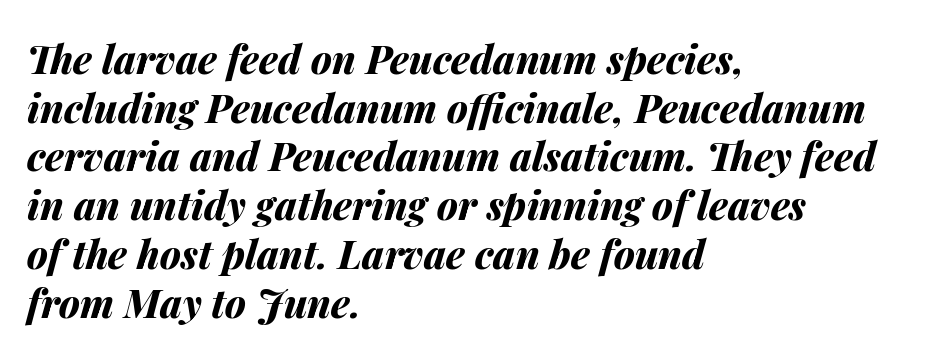
{"italic": "yes", "lean": "right", "slant_degrees": 14, "bold": "yes", "weight": "bold", "width": "normal", "stroke_contrast": "medium", "x_height": "medium", "monospaced": "no", "underline": "no", "align": "left", "line_spacing": "normal", "line_spacing_ratio": 1.25, "letter_spacing": "normal", "letter_spacing_em": 0.0, "glyph_px": 39}
